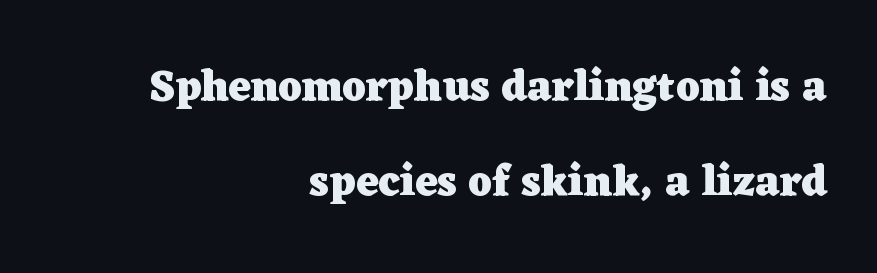
The image shows 43 px heavy, wide serif type, upright; set right-aligned, loose line spacing (2.2x), normal letter spacing, not underlined; low stroke contrast and a medium x-height.
